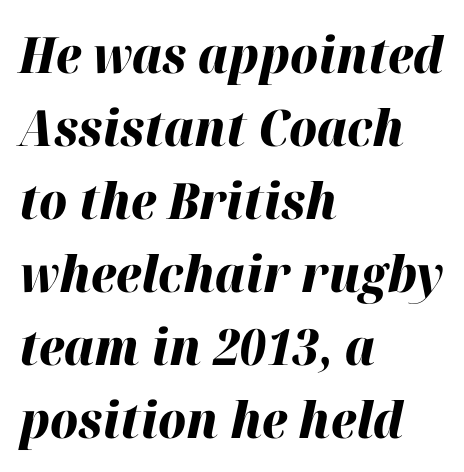
Q: Is the text bold? A: Yes.
Q: Is the text italic (slanted)? A: Yes, it leans right by about 12 degrees.
Q: Is the text underlined? A: No.
Q: How is the paragraph aligned? A: Left-aligned.
Q: Is the spacing between letters normal or unusually wide? A: Normal.
Q: Is the spacing between lines tight, normal or loose? A: Normal.
Q: Width (condensed, normal, or wide)? A: Normal.
Q: Stroke contrast? A: High.
Q: x-height? A: Medium.
Q: Monospaced? A: No.
